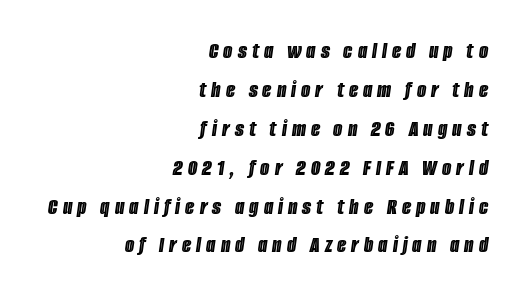
{"italic": "yes", "lean": "right", "slant_degrees": 8, "underline": "no", "align": "right", "line_spacing": "normal", "line_spacing_ratio": 1.62, "letter_spacing": "wide", "letter_spacing_em": 0.21, "glyph_px": 24}
